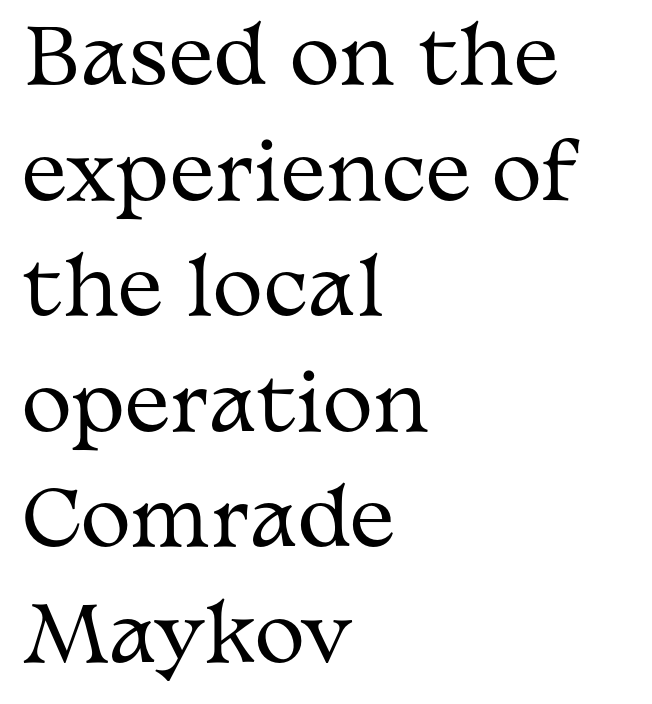
{"serif": "yes", "italic": "no", "bold": "no", "weight": "regular", "width": "wide", "stroke_contrast": "medium", "x_height": "medium", "monospaced": "no", "underline": "no", "align": "left", "line_spacing": "normal", "line_spacing_ratio": 1.52, "letter_spacing": "normal", "letter_spacing_em": 0.0, "glyph_px": 76}
